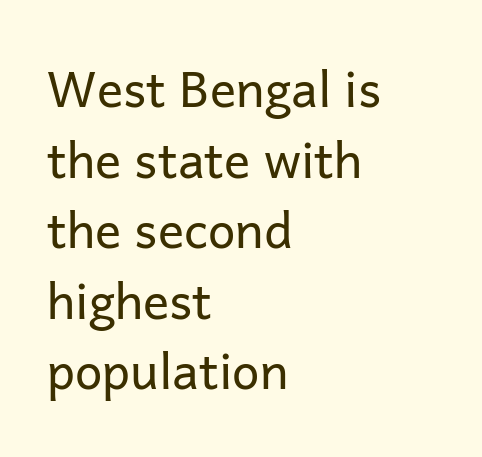
The face looks like a standard text weight, possibly lighter. Decoration check: the copy has no underline. Vertical strokes here are truly vertical. Each letter keeps its own natural width here, so spacing adapts to shape. Does extra space separate the letters? No, they use regular spacing. Every row of glyphs begins at an identical x-position on the left.
